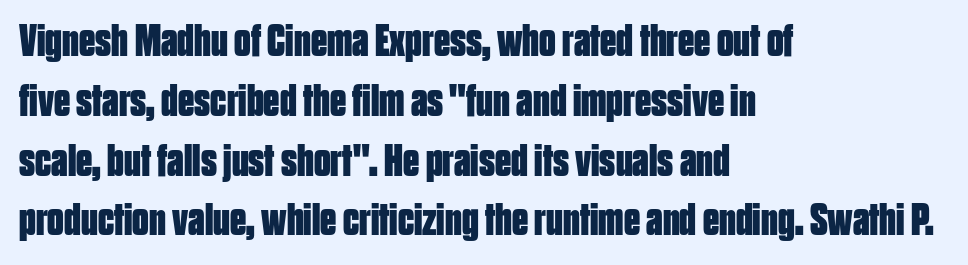
Q: Is the text bold? A: Yes.
Q: Is the text italic (slanted)? A: No, it is upright.
Q: Is the typeface a serif or a sans-serif typeface? A: Sans-serif.
Q: Is the text underlined? A: No.
Q: How is the paragraph aligned? A: Left-aligned.
Q: Is the spacing between letters normal or unusually wide? A: Normal.
Q: Is the spacing between lines tight, normal or loose? A: Normal.
Q: Width (condensed, normal, or wide)? A: Condensed.
Q: Stroke contrast? A: Low.
Q: x-height? A: Large.
Q: Monospaced? A: No.
